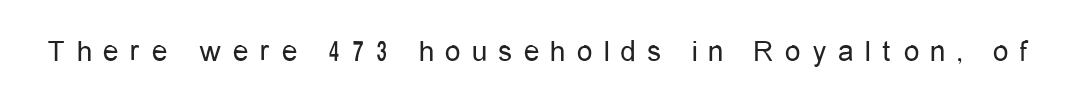
{"serif": "no", "italic": "no", "bold": "no", "weight": "regular", "width": "condensed", "stroke_contrast": "low", "x_height": "medium", "monospaced": "no", "underline": "no", "letter_spacing": "wide", "letter_spacing_em": 0.37, "glyph_px": 31}
